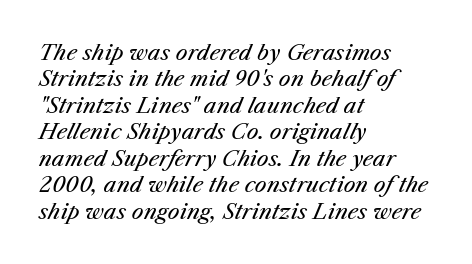
{"italic": "yes", "lean": "right", "slant_degrees": 25, "bold": "no", "underline": "no", "align": "left", "line_spacing": "normal", "line_spacing_ratio": 1.26, "letter_spacing": "normal", "letter_spacing_em": 0.0, "glyph_px": 21}
